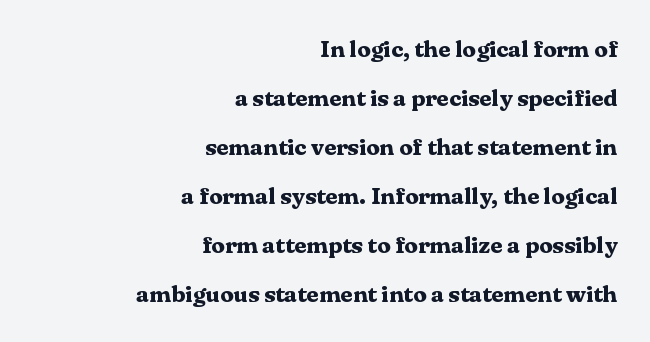
All the whitespace from short lines collects on the left. Its strokes are broad and dark, the hallmark of bold type. This block would shrink considerably if given ordinary leading; it's expanded now. Descenders are the only things crossing below the line. Is the letter spacing exaggerated? No — it looks like the ordinary default.
